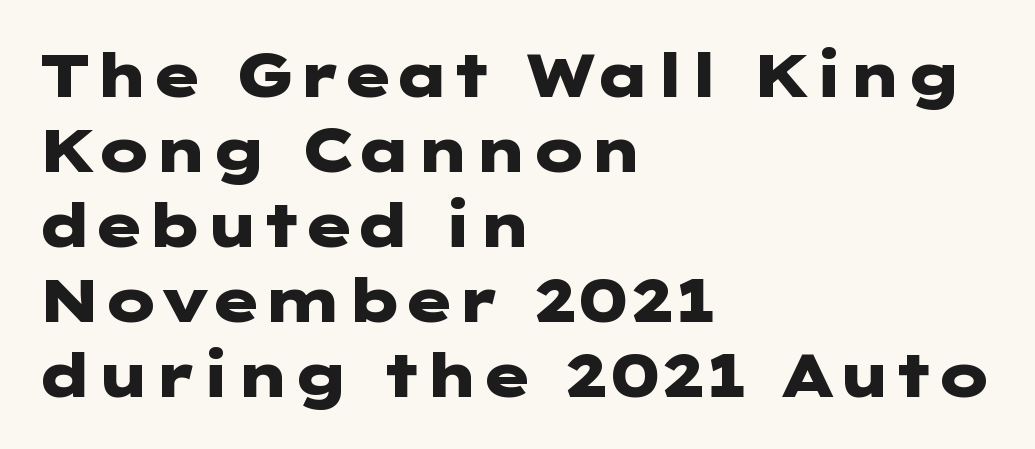
Notice how descenders clear the ascenders below comfortably — that's standard leading. The gap between lines stays unmarked. Bold? Absolutely — the strokes are thick and heavy. Letterform terminals end flat and unadorned throughout the passage. The lines are quadded left. Upright lettering throughout.
